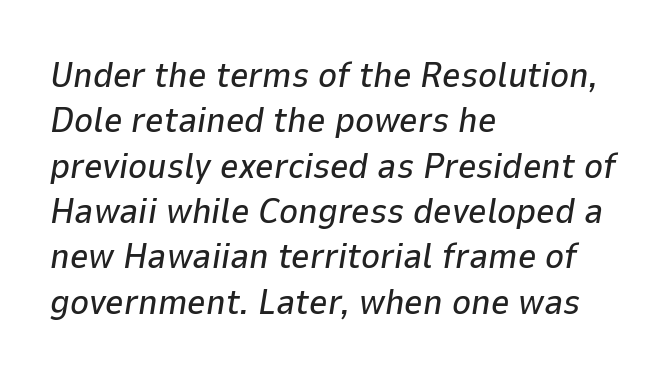
The image shows 36 px text type, italic (leaning right); set left-aligned, normal line spacing (1.26x), normal letter spacing, not underlined; low stroke contrast and a medium x-height.
